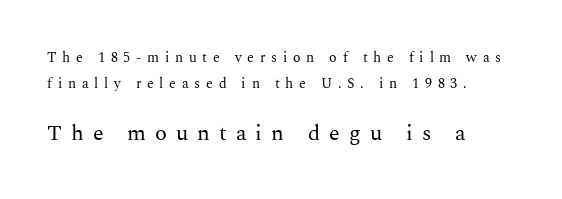
Q: Is the text bold? A: No.
Q: Is the text italic (slanted)? A: No, it is upright.
Q: Is the text underlined? A: No.
Q: How is the paragraph aligned? A: Left-aligned.
Q: Is the spacing between letters normal or unusually wide? A: Unusually wide.
Q: Which block of text is set in a larger size, the first (top) or the second (bottom)? A: The second (bottom) one.
